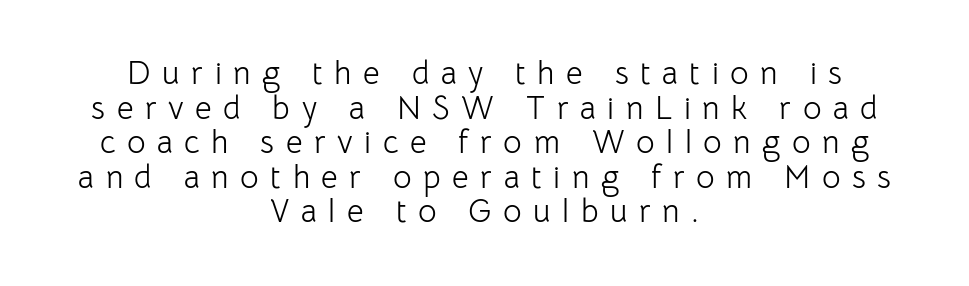
{"serif": "no", "italic": "no", "bold": "no", "weight": "light", "width": "normal", "stroke_contrast": "low", "x_height": "medium", "monospaced": "no", "underline": "no", "align": "center", "line_spacing": "tight", "line_spacing_ratio": 1.08, "letter_spacing": "wide", "letter_spacing_em": 0.36, "glyph_px": 32}
